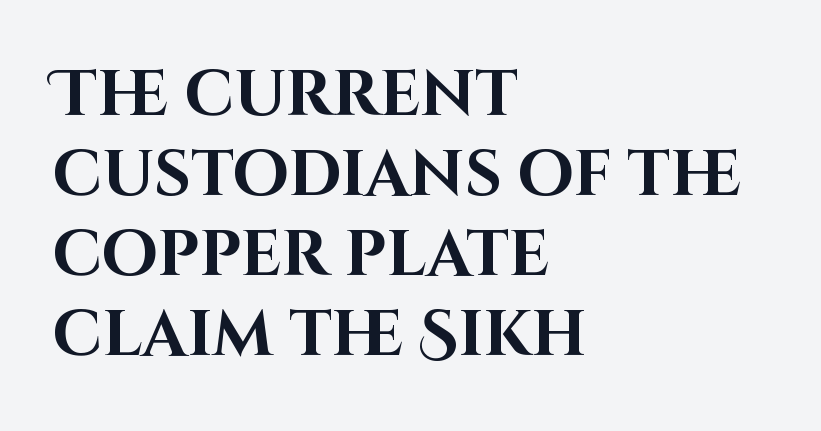
The image shows 64 px bold sans-serif type, upright; set left-aligned, normal line spacing (1.25x), normal letter spacing, not underlined; high stroke contrast and a large x-height.
